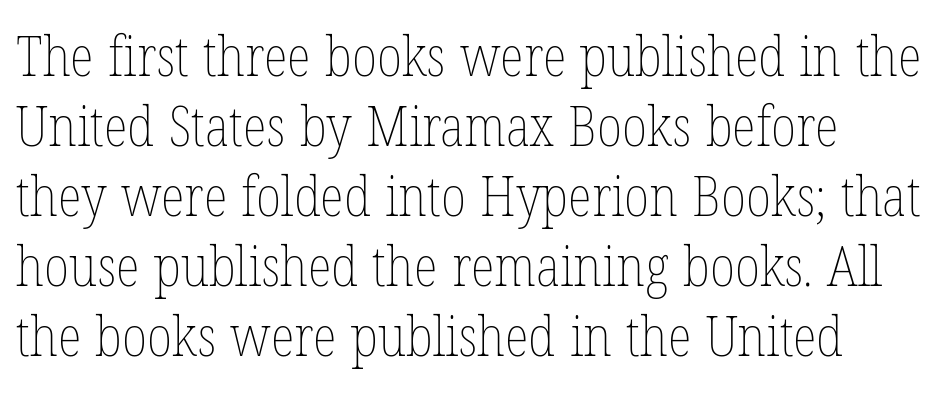
The image shows 56 px thin, condensed type, upright; set left-aligned, normal line spacing (1.25x), normal letter spacing, not underlined; low stroke contrast and a medium x-height.
